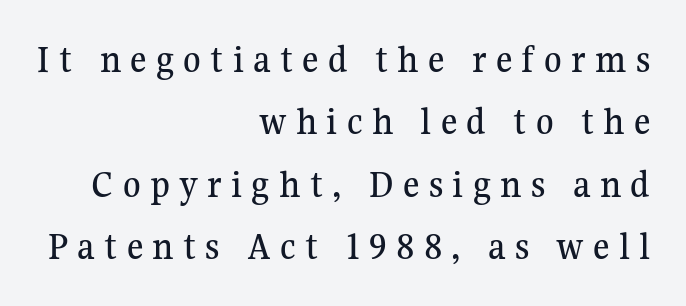
The image shows 40 px serif type, upright; set right-aligned, normal line spacing (1.56x), unusually wide letter spacing (+0.23 em), not underlined; medium stroke contrast and a medium x-height.
